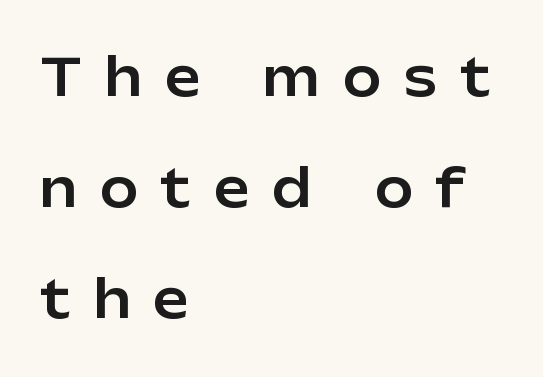
The words here are not underlined. Style check: upright. What stands out about the letter spacing? Its width — letters are far apart. Do the characters align in a grid? No, the font is proportional.
